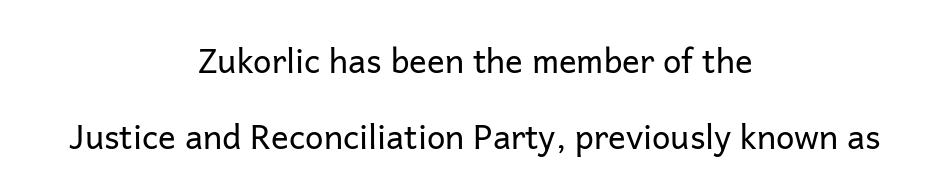
{"serif": "no", "italic": "no", "bold": "no", "weight": "regular", "width": "normal", "stroke_contrast": "low", "x_height": "medium", "monospaced": "no", "underline": "no", "align": "center", "line_spacing": "loose", "line_spacing_ratio": 2.3, "letter_spacing": "normal", "letter_spacing_em": 0.0, "glyph_px": 33}
